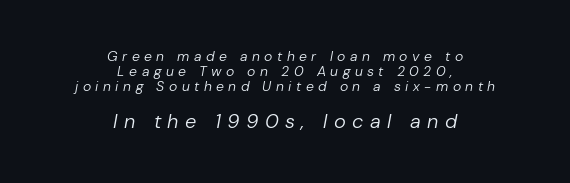
The image shows 20 px text type, italic (leaning right); set centered, tight line spacing (1.08x), unusually wide letter spacing (+0.32 em), not underlined; the second (bottom) block is 1.43x larger.
